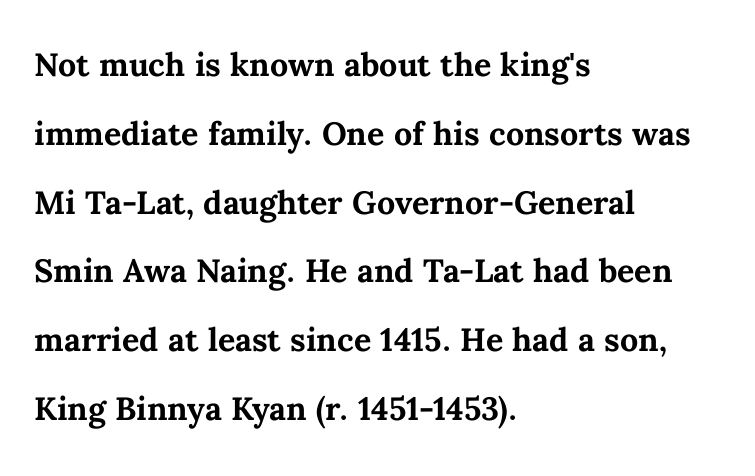
Q: Is the text bold? A: Yes.
Q: Is the text italic (slanted)? A: No, it is upright.
Q: Is the text underlined? A: No.
Q: How is the paragraph aligned? A: Left-aligned.
Q: Is the spacing between letters normal or unusually wide? A: Normal.
Q: Is the spacing between lines tight, normal or loose? A: Normal.
Q: Width (condensed, normal, or wide)? A: Normal.
Q: Stroke contrast? A: Medium.
Q: x-height? A: Medium.
Q: Monospaced? A: No.
